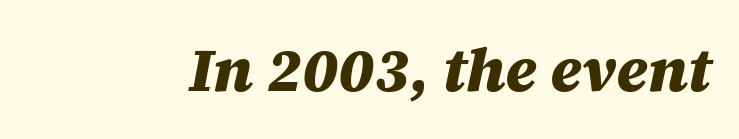
Q: Is the text bold? A: Yes.
Q: Is the text italic (slanted)? A: Yes, it leans right by about 12 degrees.
Q: Is the text underlined? A: No.
Q: Is the spacing between letters normal or unusually wide? A: Normal.
Q: Width (condensed, normal, or wide)? A: Normal.
Q: Stroke contrast? A: Medium.
Q: x-height? A: Large.
Q: Monospaced? A: No.
